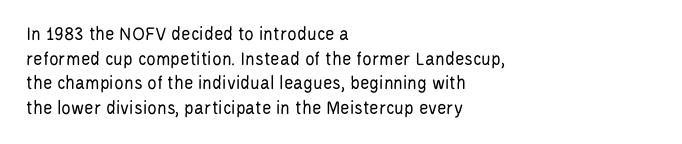
Casual observation: everything's shoved over to the left. This is not heavy type; no bold has been used. Italic? Not at all — the glyphs are vertical. The space beneath each line is pristine and unruled. No extra tracking has been applied to these lines.
